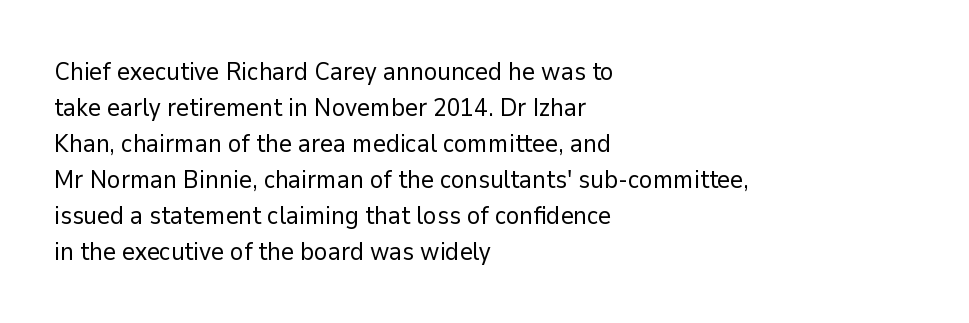
{"italic": "no", "bold": "no", "underline": "no", "align": "left", "line_spacing": "normal", "line_spacing_ratio": 1.44, "letter_spacing": "normal", "letter_spacing_em": 0.0, "glyph_px": 25}
